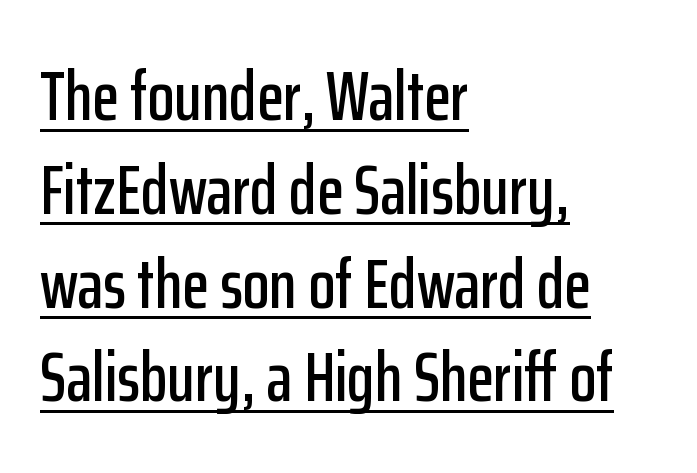
These lines were composed using upright roman letters. The typeface chosen for these lines omits serifs. Emphasis is given by a line drawn under the lettering. Tracking here is standard; glyphs follow each other at the usual distance. Interline gaps are of average width in this sample. Think of a printed novel: that variable character pitch is what you see here.
